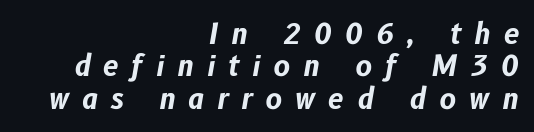
{"italic": "yes", "lean": "right", "slant_degrees": 10, "bold": "yes", "weight": "bold", "width": "normal", "stroke_contrast": "low", "x_height": "medium", "monospaced": "no", "underline": "no", "align": "right", "line_spacing_ratio": 1.16, "letter_spacing": "wide", "letter_spacing_em": 0.46, "glyph_px": 28}
